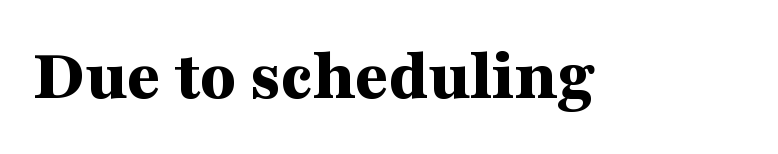
Strong, thick strokes mark this as bold type. Honestly, the letter spacing is just normal — you wouldn't notice it. The gap between lines stays unmarked. The face used here is seriffed, in the tradition of book romans.
